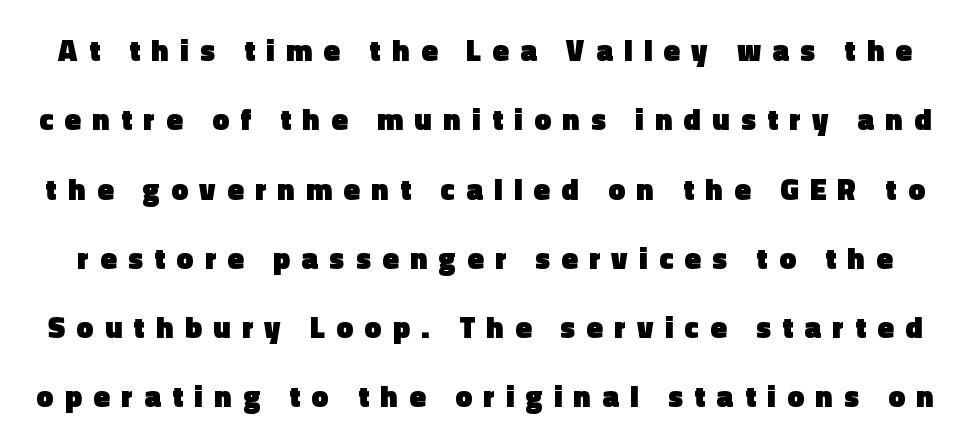
Q: Is the text bold? A: Yes.
Q: Is the text italic (slanted)? A: No, it is upright.
Q: Is the typeface a serif or a sans-serif typeface? A: Sans-serif.
Q: Is the text underlined? A: No.
Q: Is the spacing between letters normal or unusually wide? A: Unusually wide.
Q: Is the spacing between lines tight, normal or loose? A: Loose.
Q: Width (condensed, normal, or wide)? A: Normal.
Q: x-height? A: Medium.
Q: Monospaced? A: No.
